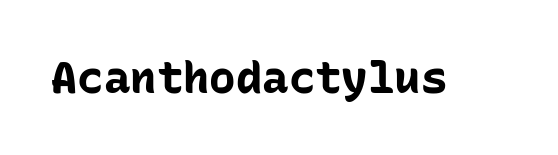
{"serif": "no", "italic": "no", "bold": "yes", "weight": "bold", "width": "normal", "stroke_contrast": "low", "x_height": "medium", "monospaced": "yes", "underline": "no", "letter_spacing": "normal", "letter_spacing_em": 0.0, "glyph_px": 44}
